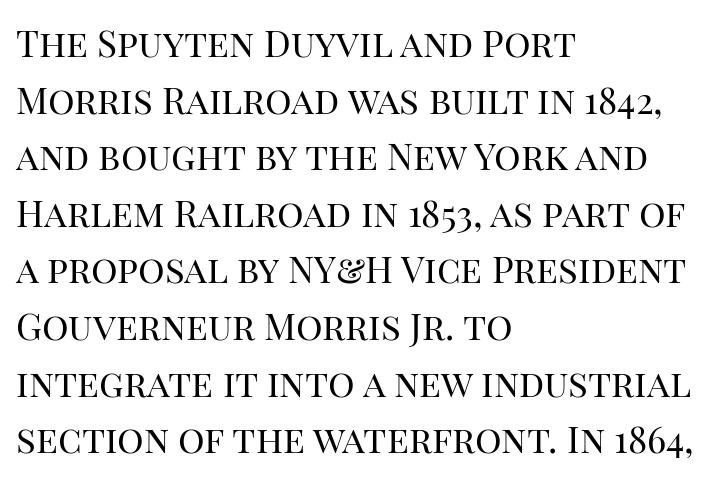
Q: Is the text bold? A: No.
Q: Is the text italic (slanted)? A: No, it is upright.
Q: Is the typeface a serif or a sans-serif typeface? A: Serif.
Q: Is the text underlined? A: No.
Q: How is the paragraph aligned? A: Left-aligned.
Q: Is the spacing between letters normal or unusually wide? A: Normal.
Q: Is the spacing between lines tight, normal or loose? A: Normal.
Q: Width (condensed, normal, or wide)? A: Normal.
Q: Stroke contrast? A: High.
Q: x-height? A: Large.
Q: Monospaced? A: No.
